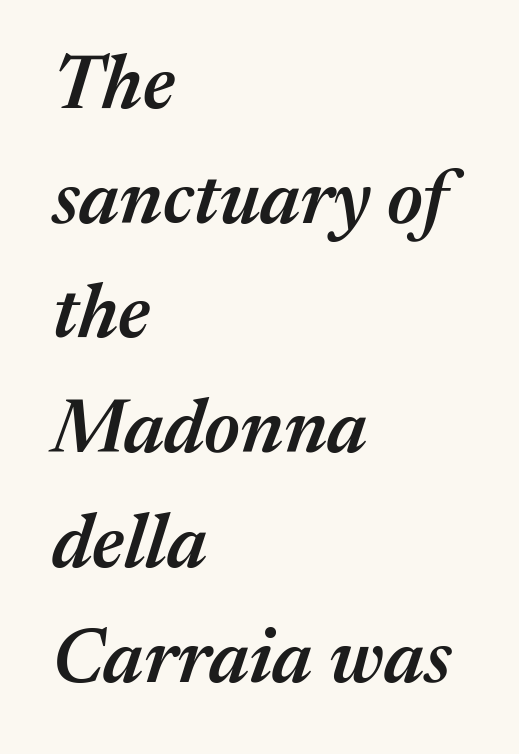
All the whitespace from short lines collects on the right. The line texture is even and compact thanks to regular tracking. Quick note: interline space is typical. Decoration check: the copy has no underline. Tall strokes in this sample are angled rather than plumb. These lines are rendered in a variable-pitch font.
